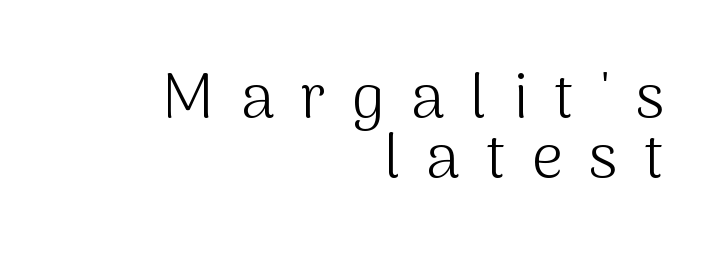
Q: Is the text bold? A: No.
Q: Is the text italic (slanted)? A: No, it is upright.
Q: Is the typeface a serif or a sans-serif typeface? A: Sans-serif.
Q: Is the text underlined? A: No.
Q: How is the paragraph aligned? A: Right-aligned.
Q: Is the spacing between letters normal or unusually wide? A: Unusually wide.
Q: Is the spacing between lines tight, normal or loose? A: Tight.
Q: Width (condensed, normal, or wide)? A: Normal.
Q: Stroke contrast? A: Medium.
Q: x-height? A: Medium.
Q: Monospaced? A: No.
